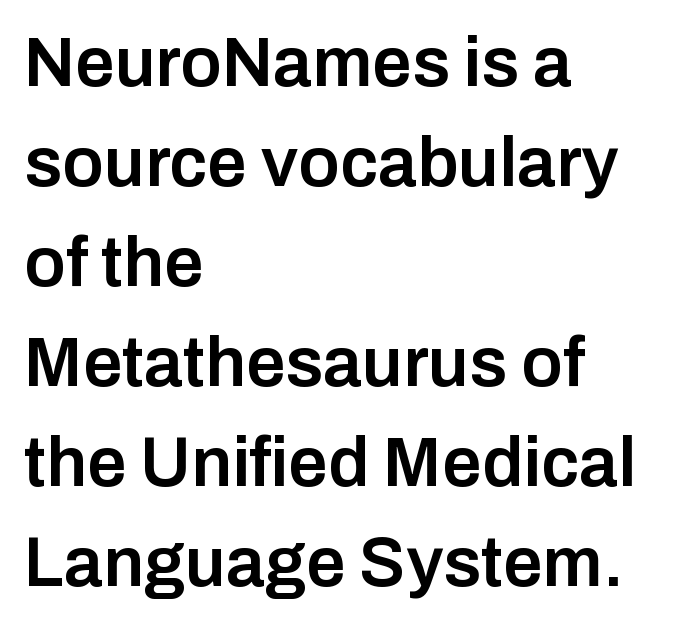
{"serif": "no", "italic": "no", "bold": "semi", "weight": "semibold", "width": "normal", "stroke_contrast": "low", "x_height": "medium", "monospaced": "no", "underline": "no", "align": "left", "line_spacing": "normal", "line_spacing_ratio": 1.43, "letter_spacing": "normal", "letter_spacing_em": 0.0, "glyph_px": 70}
